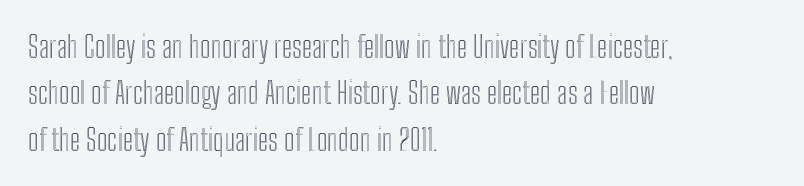
The rendering uses a moderate line-height, typical for paragraphs. The passage shown is typed in a proportional face where columns would drift. Words appear dense and cohesive because spacing is normal. This sample uses an upright cut, with every glyph sitting square on the baseline. Rule under the text: the space is simply empty.
